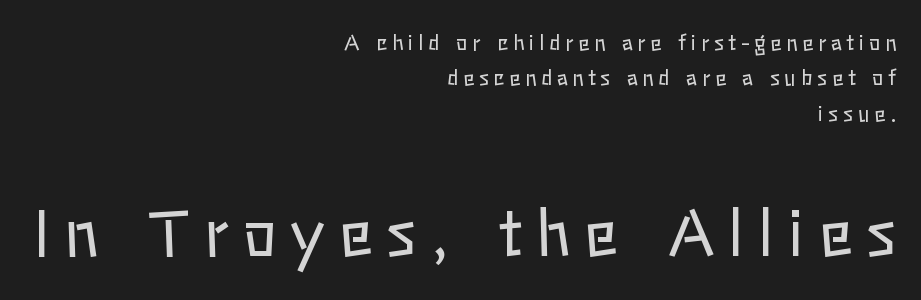
The rendering uses natural spacing where letterforms have individual widths. Quick note: interline space is typical. Between these two stacked blocks, the lower one wins on size. Nothing heavy about these letters — not bold at all. This rendering features lettering with no underline. Posture: vertical.
